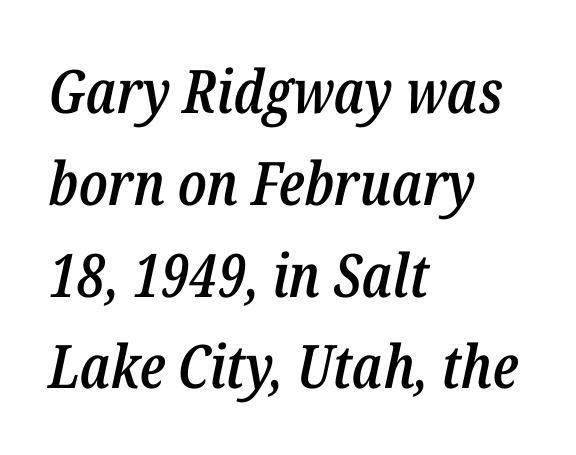
{"italic": "yes", "lean": "right", "slant_degrees": 12, "bold": "semi", "weight": "semibold", "width": "condensed", "stroke_contrast": "low", "x_height": "medium", "monospaced": "no", "underline": "no", "align": "left", "line_spacing": "normal", "line_spacing_ratio": 1.53, "letter_spacing": "normal", "letter_spacing_em": 0.0, "glyph_px": 60}
